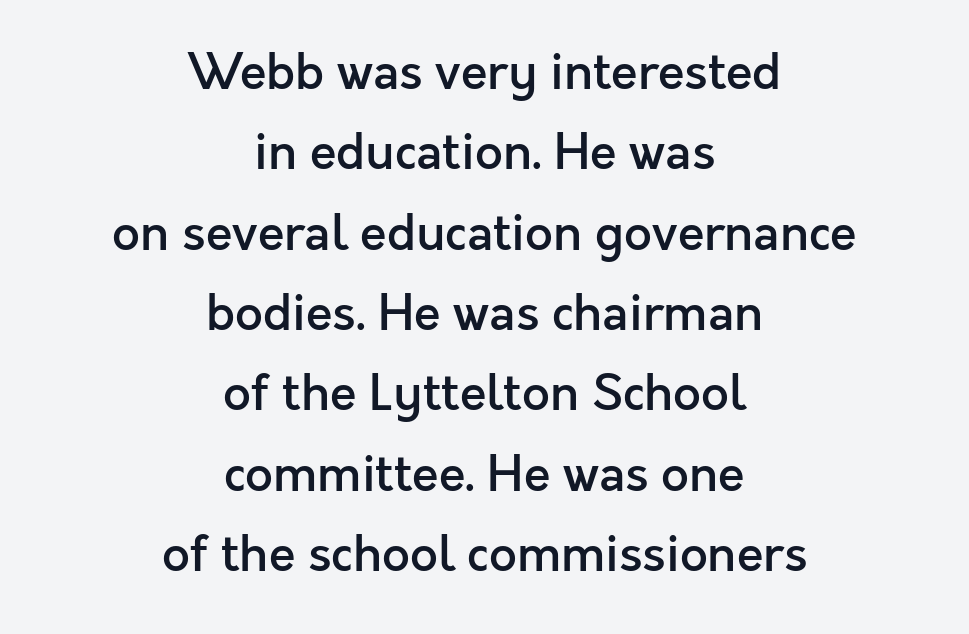
The image shows 49 px semibold sans-serif type, upright; set centered, normal line spacing (1.64x), normal letter spacing, not underlined; a medium x-height.
